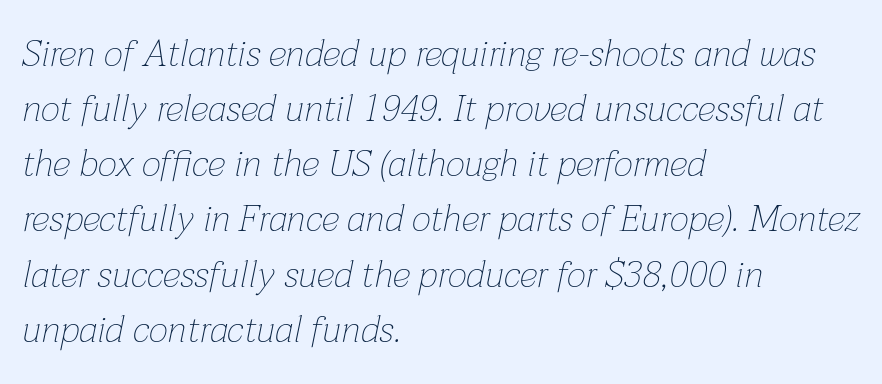
{"italic": "yes", "lean": "right", "slant_degrees": 12, "bold": "no", "weight": "thin", "width": "normal", "stroke_contrast": "low", "x_height": "medium", "monospaced": "no", "underline": "no", "align": "left", "line_spacing": "normal", "line_spacing_ratio": 1.49, "letter_spacing": "normal", "letter_spacing_em": 0.0, "glyph_px": 37}
